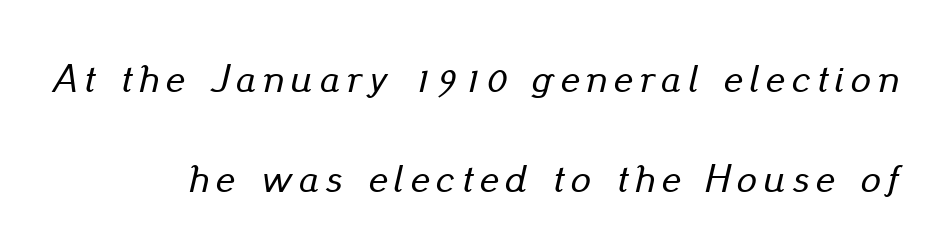
The image shows 40 px text type, italic (leaning right); set right-aligned, loose line spacing (2.49x), not underlined; low stroke contrast and a small x-height.
